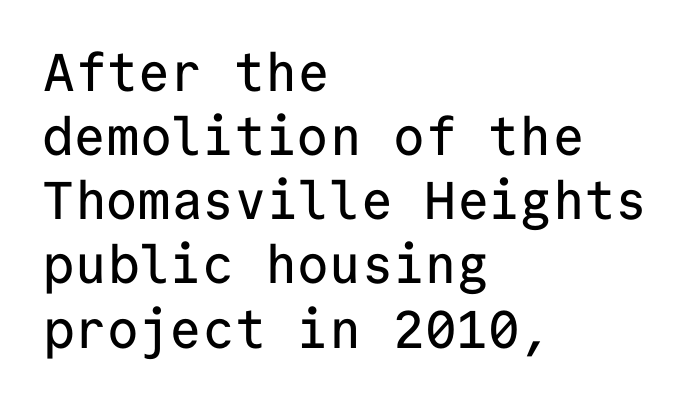
The image shows 53 px sans-serif type, upright, monospaced; set left-aligned, line spacing 1.21x, normal letter spacing, not underlined; low stroke contrast and a medium x-height.
